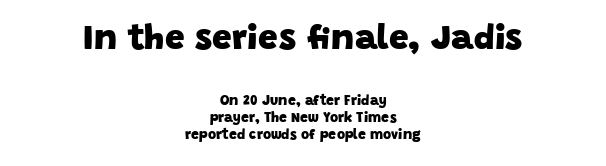
{"serif": "no", "bold": "yes", "weight": "heavy", "width": "normal", "stroke_contrast": "low", "x_height": "large", "monospaced": "no", "underline": "no", "align": "center", "line_spacing_ratio": 1.22, "letter_spacing": "normal", "letter_spacing_em": 0.0, "larger_block": "first", "size_ratio": 2.5, "glyph_px": 35}
